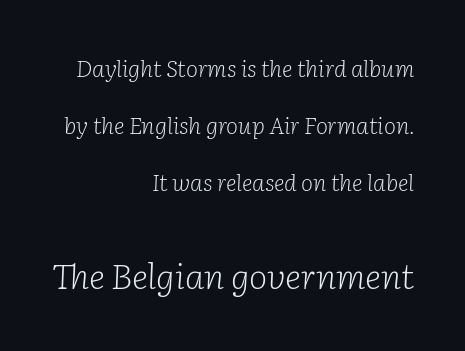
You could not count columns in this text — the font is proportionally spaced. These lines were composed using italics. Plain, unruled lines of type. The rendering shows small feet on the letterforms — a serif design.
